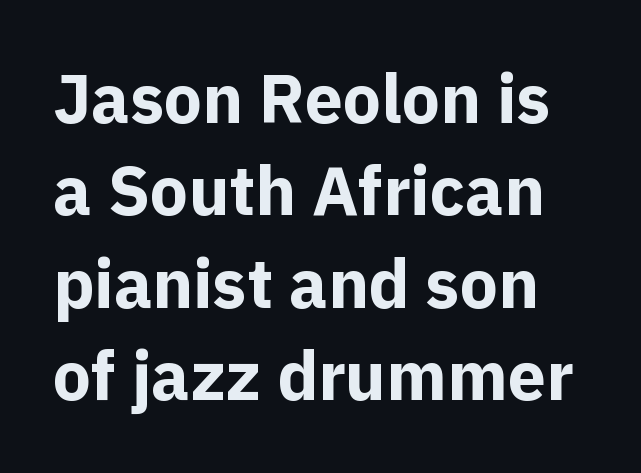
{"serif": "no", "italic": "no", "bold": "yes", "weight": "bold", "width": "normal", "x_height": "medium", "monospaced": "no", "underline": "no", "line_spacing": "normal", "line_spacing_ratio": 1.36, "letter_spacing": "normal", "letter_spacing_em": 0.0, "glyph_px": 68}
